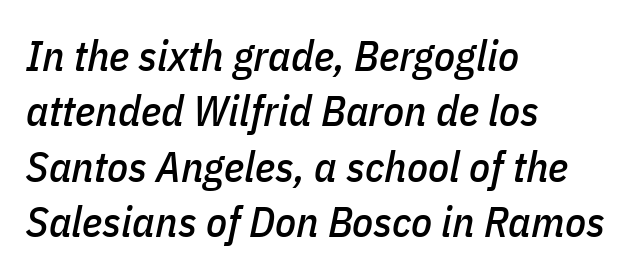
The image shows 43 px condensed type, italic (leaning right); set left-aligned, normal line spacing (1.29x), normal letter spacing, not underlined; low stroke contrast and a medium x-height.
